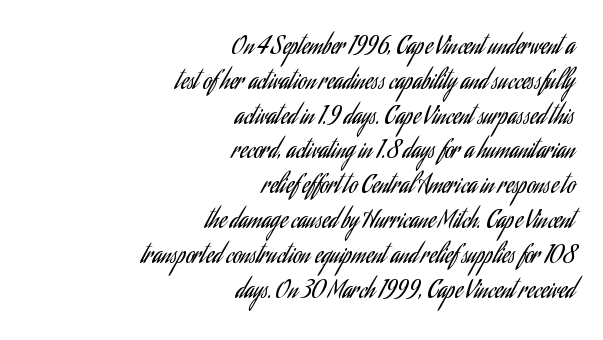
The image shows 24 px text type; set right-aligned, normal line spacing (1.45x), normal letter spacing, not underlined.
